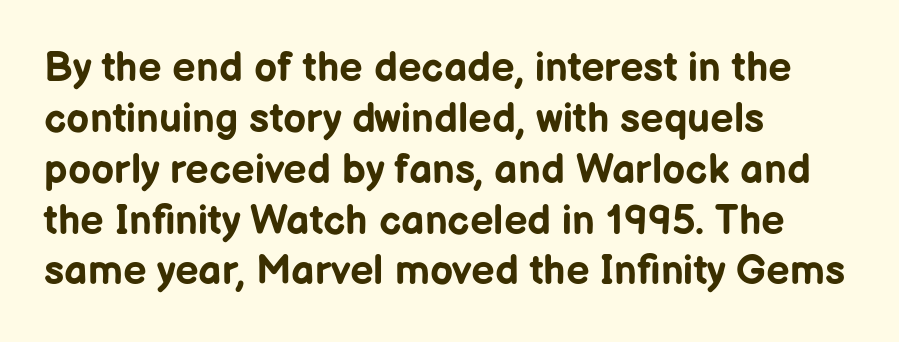
Is this a sans? Yes — the strokes have no serifs. Each word holds together tightly as a unit, with standard inter-letter gaps. Line beginnings align vertically; line endings do not. The rendering uses natural spacing where letterforms have individual widths.
